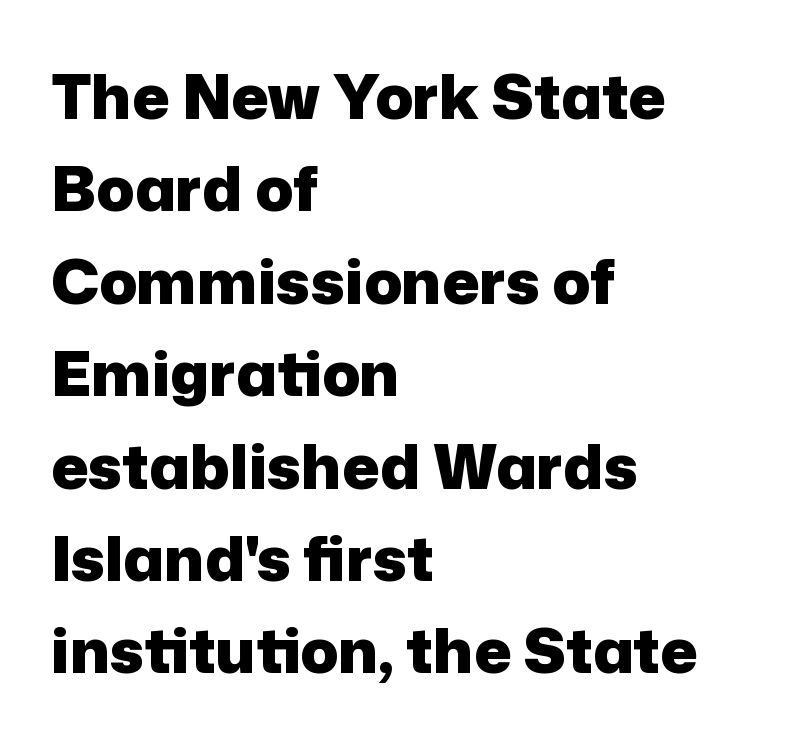
{"serif": "no", "italic": "no", "bold": "yes", "weight": "heavy", "width": "normal", "stroke_contrast": "low", "x_height": "medium", "monospaced": "no", "underline": "no", "align": "left", "line_spacing": "normal", "line_spacing_ratio": 1.49, "letter_spacing": "normal", "letter_spacing_em": 0.0, "glyph_px": 62}
